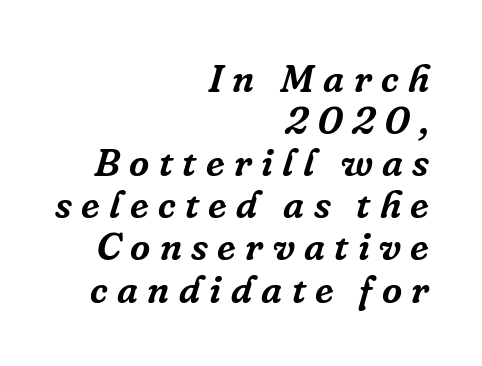
{"serif": "yes", "italic": "yes", "lean": "right", "slant_degrees": 16, "width": "normal", "stroke_contrast": "low", "x_height": "medium", "monospaced": "no", "underline": "no", "align": "right", "line_spacing": "tight", "line_spacing_ratio": 1.08, "letter_spacing": "wide", "letter_spacing_em": 0.24, "glyph_px": 39}
